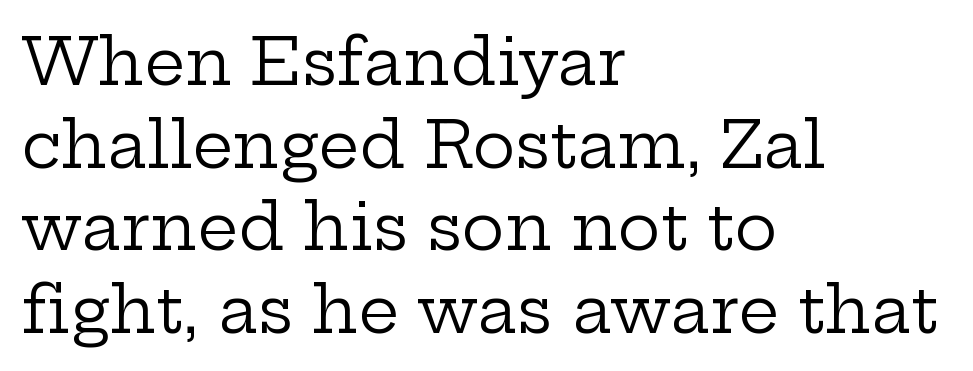
{"serif": "yes", "italic": "no", "bold": "no", "weight": "regular", "width": "wide", "stroke_contrast": "low", "x_height": "medium", "monospaced": "no", "underline": "no", "align": "left", "line_spacing": "normal", "line_spacing_ratio": 1.29, "letter_spacing": "normal", "letter_spacing_em": 0.0, "glyph_px": 64}
